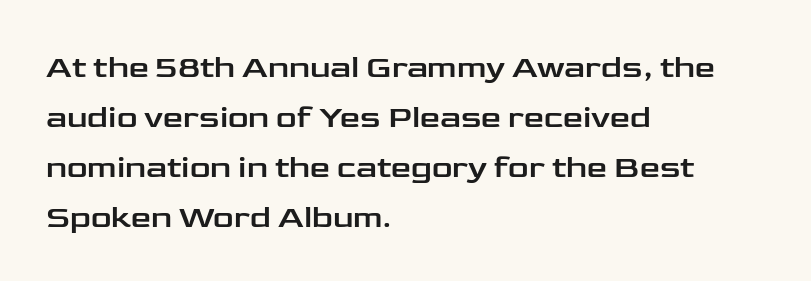
Q: Is the text italic (slanted)? A: No, it is upright.
Q: Is the typeface a serif or a sans-serif typeface? A: Sans-serif.
Q: Is the text underlined? A: No.
Q: How is the paragraph aligned? A: Left-aligned.
Q: Is the spacing between letters normal or unusually wide? A: Normal.
Q: Is the spacing between lines tight, normal or loose? A: Normal.
Q: Width (condensed, normal, or wide)? A: Wide.
Q: Stroke contrast? A: Low.
Q: x-height? A: Medium.
Q: Monospaced? A: No.
